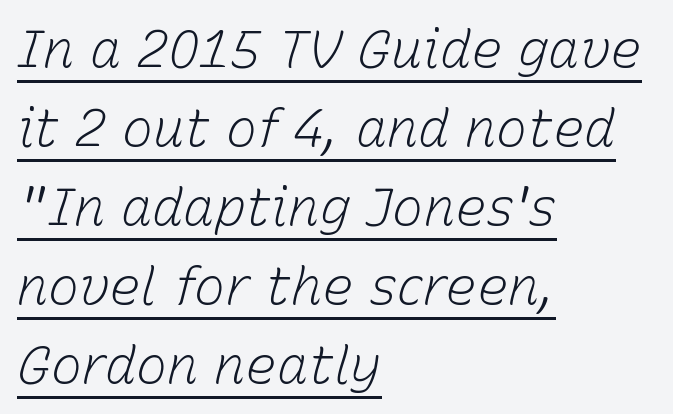
The image shows 52 px light type, italic (leaning right); set left-aligned, normal line spacing (1.52x), normal letter spacing, underlined; low stroke contrast and a medium x-height.
